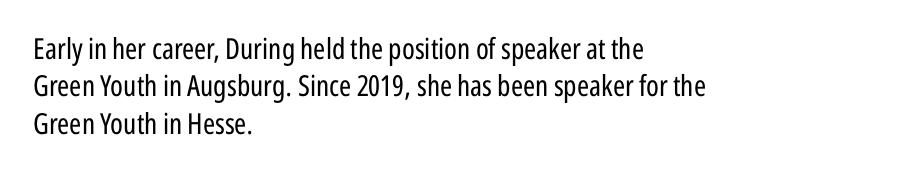
The compositor pushed each line to the left boundary. Does the leading feel generous? No, just average. Tracking here is standard; glyphs follow each other at the usual distance. Descenders are the only things crossing below the line.
